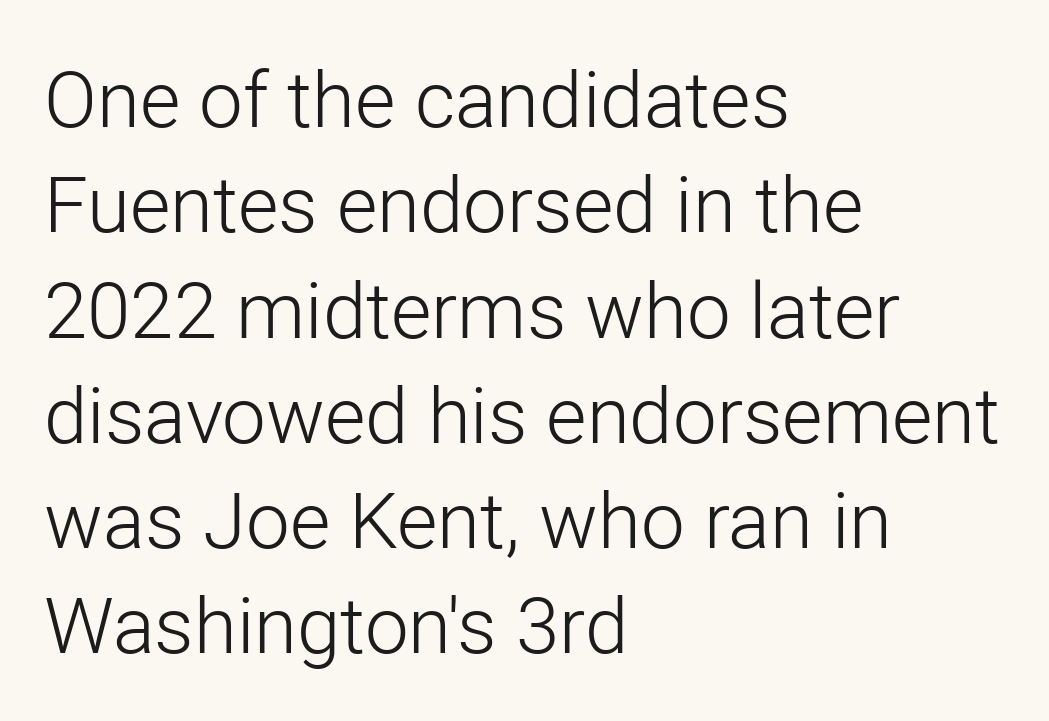
The lettering holds an erect, upright posture throughout. Rows of type keep a routine distance in the vertical direction. Beneath every word, the page is bare. No chunkiness to these letters — they're not bold. Each word holds together tightly as a unit, with standard inter-letter gaps. What kind of face is this? One without serifs — a sans.
